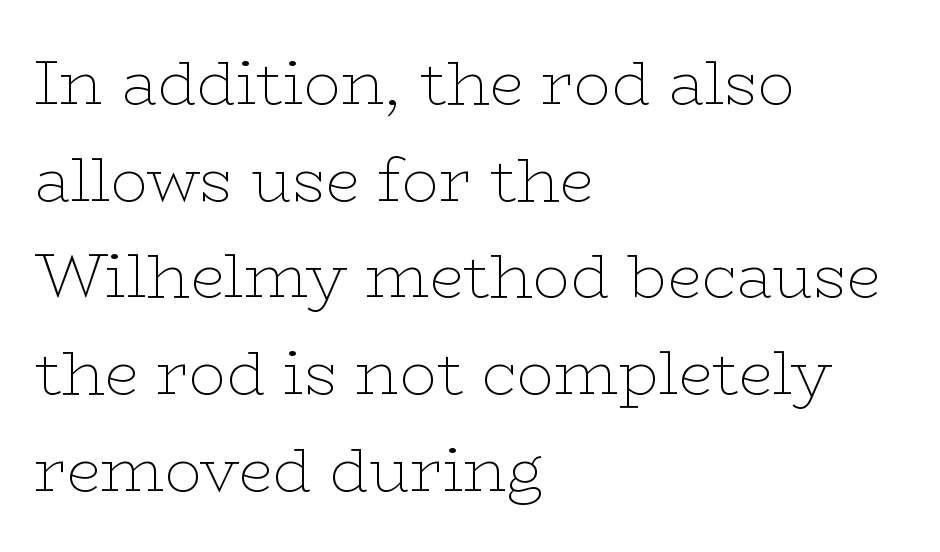
Q: Is the text bold? A: No.
Q: Is the text italic (slanted)? A: No, it is upright.
Q: Is the typeface a serif or a sans-serif typeface? A: Serif.
Q: Is the text underlined? A: No.
Q: How is the paragraph aligned? A: Left-aligned.
Q: Is the spacing between letters normal or unusually wide? A: Normal.
Q: Is the spacing between lines tight, normal or loose? A: Normal.
Q: Width (condensed, normal, or wide)? A: Wide.
Q: Stroke contrast? A: Low.
Q: x-height? A: Medium.
Q: Monospaced? A: No.
